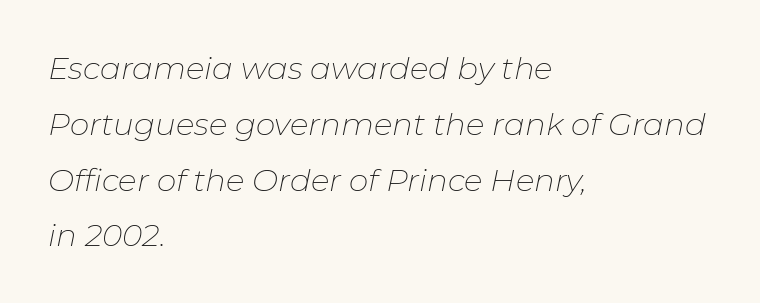
The image shows 31 px thin type, italic (leaning right); set left-aligned, line spacing 1.8x, normal letter spacing, not underlined; low stroke contrast and a medium x-height.
